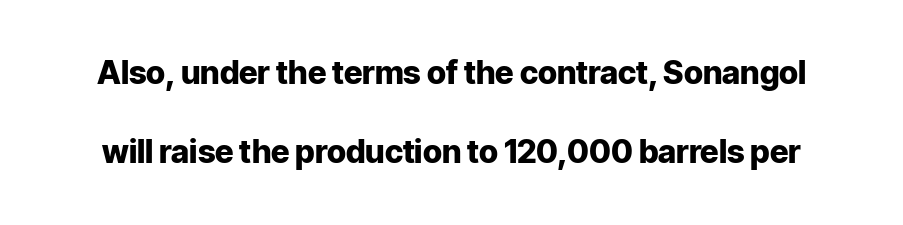
The image shows 32 px heavy sans-serif type, upright; set loose line spacing (2.48x), normal letter spacing, not underlined; low stroke contrast and a medium x-height.
